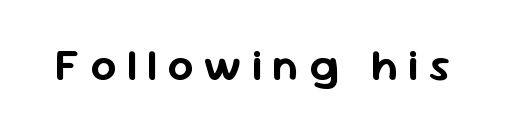
{"serif": "no", "italic": "no", "width": "normal", "stroke_contrast": "low", "x_height": "medium", "monospaced": "no", "underline": "no", "letter_spacing": "wide", "letter_spacing_em": 0.24, "glyph_px": 44}
